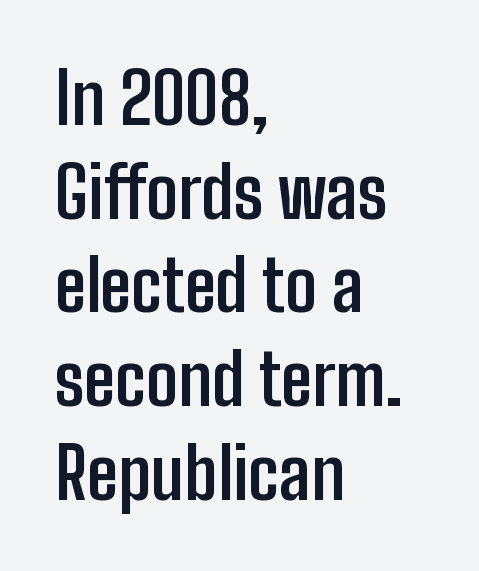
Q: Is the text bold? A: Yes.
Q: Is the text italic (slanted)? A: No, it is upright.
Q: Is the typeface a serif or a sans-serif typeface? A: Sans-serif.
Q: Is the text underlined? A: No.
Q: How is the paragraph aligned? A: Left-aligned.
Q: Is the spacing between letters normal or unusually wide? A: Normal.
Q: Is the spacing between lines tight, normal or loose? A: Normal.
Q: Width (condensed, normal, or wide)? A: Condensed.
Q: Stroke contrast? A: Low.
Q: x-height? A: Medium.
Q: Monospaced? A: No.
